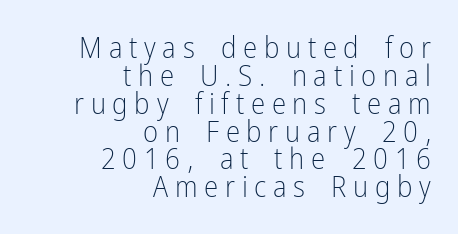
{"serif": "no", "italic": "no", "bold": "no", "weight": "light", "width": "condensed", "stroke_contrast": "low", "x_height": "medium", "monospaced": "no", "underline": "no", "align": "right", "line_spacing": "tight", "line_spacing_ratio": 0.96, "letter_spacing": "wide", "letter_spacing_em": 0.23, "glyph_px": 29}
